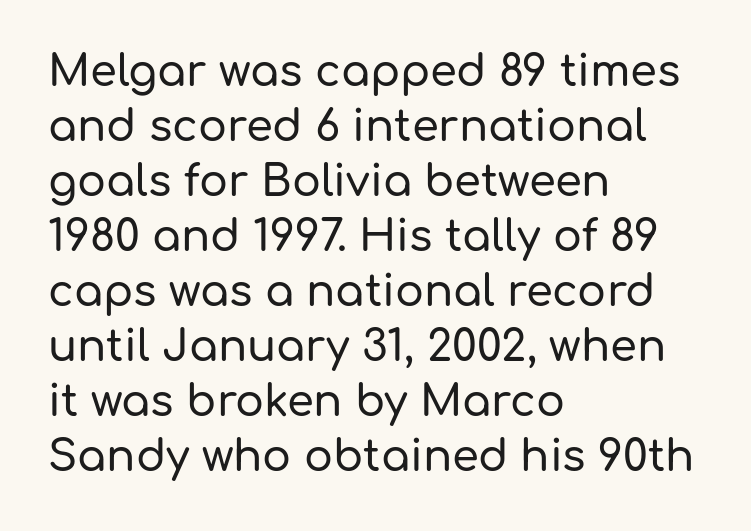
Posture: upright roman. Leftover space on each line is placed entirely after the last word. The rendering uses natural spacing where letterforms have individual widths. No extra tracking has been applied to these lines.
